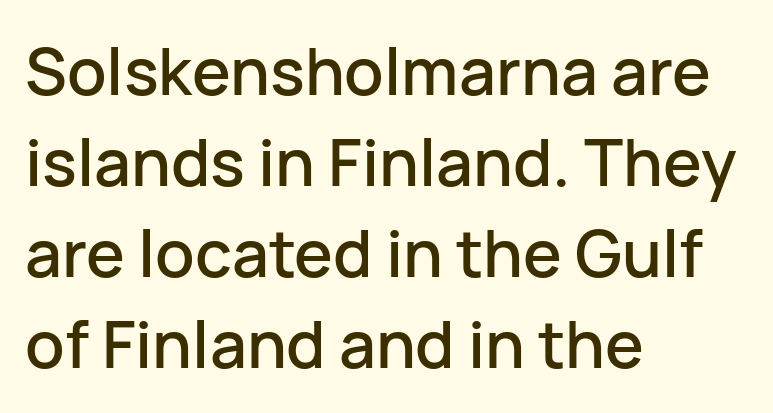
{"serif": "no", "italic": "no", "width": "normal", "stroke_contrast": "low", "x_height": "medium", "monospaced": "no", "underline": "no", "align": "left", "line_spacing": "normal", "line_spacing_ratio": 1.4, "letter_spacing": "normal", "letter_spacing_em": 0.0, "glyph_px": 65}
